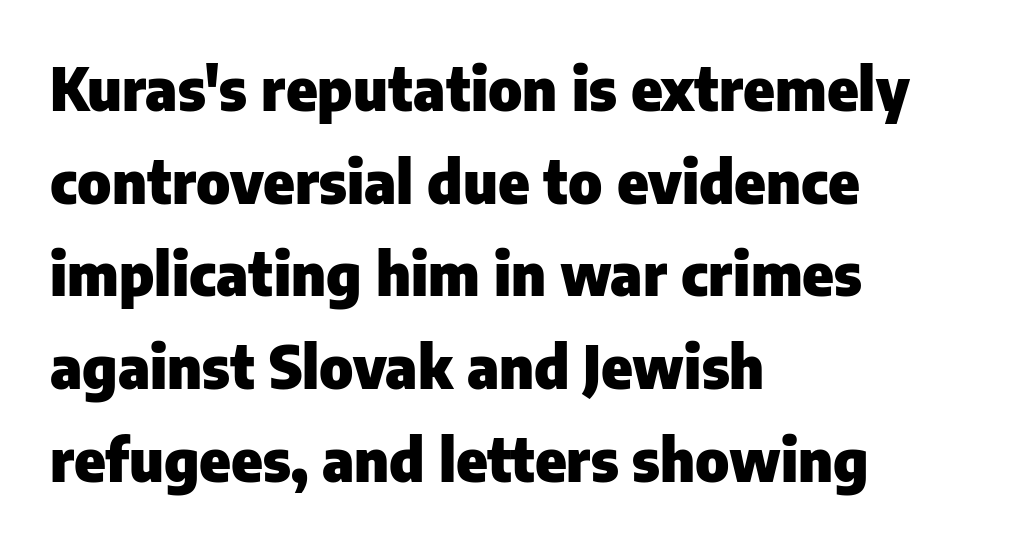
Successive baselines arrive at the customary interval. Grotesque or geometric, the face here clearly has no serifs. Character widths vary here, with narrow letters taking less room than wide ones. The gap between lines stays unmarked. How heavy is the stroke? Heavy — this is a bold. The lettering holds an erect, upright posture throughout.
